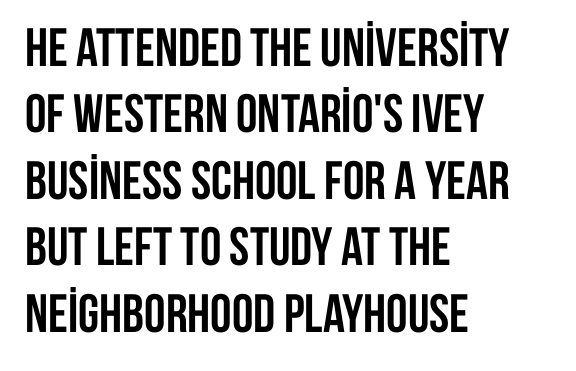
{"serif": "no", "italic": "no", "bold": "yes", "weight": "semibold", "width": "condensed", "stroke_contrast": "low", "x_height": "large", "monospaced": "no", "underline": "no", "align": "left", "line_spacing_ratio": 1.23, "letter_spacing": "normal", "letter_spacing_em": 0.0, "glyph_px": 54}
